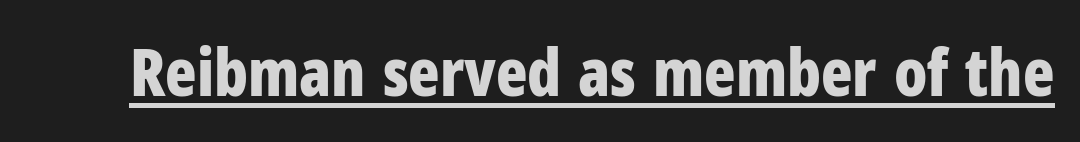
{"serif": "no", "italic": "no", "bold": "yes", "weight": "bold", "width": "condensed", "stroke_contrast": "low", "x_height": "medium", "monospaced": "no", "underline": "yes", "letter_spacing": "normal", "letter_spacing_em": 0.0, "glyph_px": 65}
